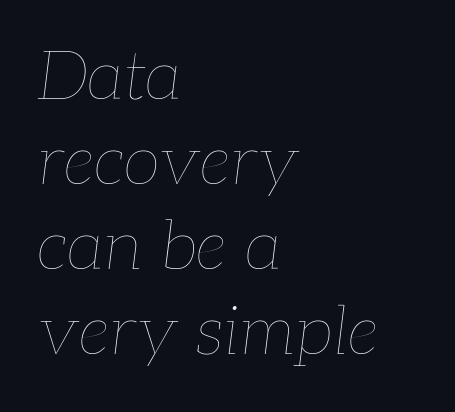
The image shows 68 px thin type, italic (leaning right); set left-aligned, normal line spacing (1.25x), normal letter spacing, not underlined; low stroke contrast and a medium x-height.
